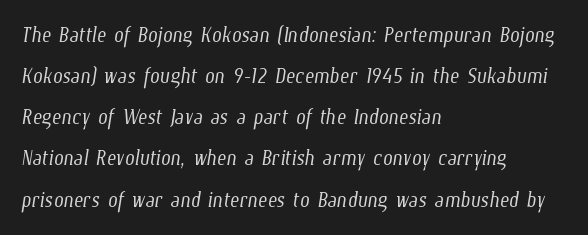
Q: Is the text bold? A: No.
Q: Is the text underlined? A: No.
Q: How is the paragraph aligned? A: Left-aligned.
Q: Is the spacing between letters normal or unusually wide? A: Normal.
Q: Is the spacing between lines tight, normal or loose? A: Normal.
Q: Width (condensed, normal, or wide)? A: Condensed.
Q: Stroke contrast? A: Low.
Q: x-height? A: Medium.
Q: Monospaced? A: No.
